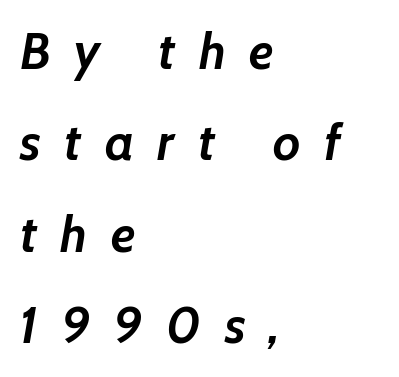
Q: Is the text bold? A: Yes.
Q: Is the text italic (slanted)? A: Yes, it leans right by about 7 degrees.
Q: Is the text underlined? A: No.
Q: How is the paragraph aligned? A: Left-aligned.
Q: Is the spacing between letters normal or unusually wide? A: Unusually wide.
Q: Width (condensed, normal, or wide)? A: Normal.
Q: Stroke contrast? A: Low.
Q: x-height? A: Medium.
Q: Monospaced? A: No.
